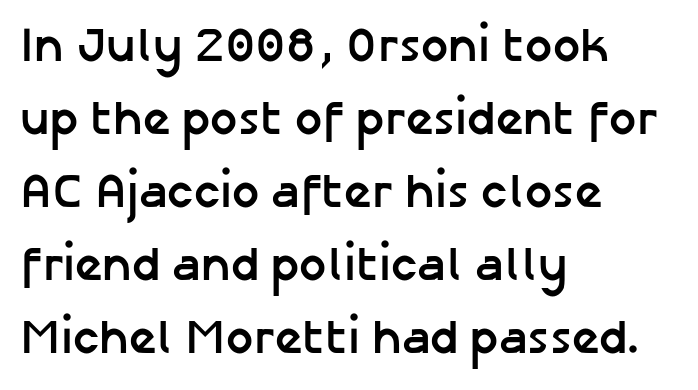
The image shows 48 px semibold sans-serif type, upright; set left-aligned, normal line spacing (1.52x), normal letter spacing, not underlined; low stroke contrast and a medium x-height.
